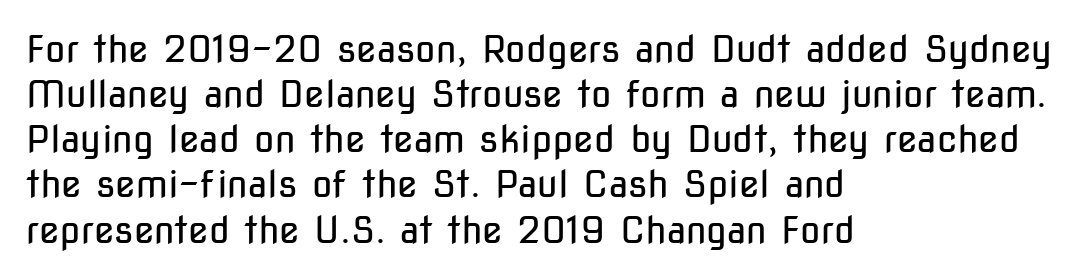
{"serif": "no", "italic": "no", "bold": "no", "weight": "regular", "width": "condensed", "stroke_contrast": "low", "x_height": "medium", "monospaced": "no", "underline": "no", "align": "left", "line_spacing_ratio": 1.22, "letter_spacing": "normal", "letter_spacing_em": 0.0, "glyph_px": 37}
